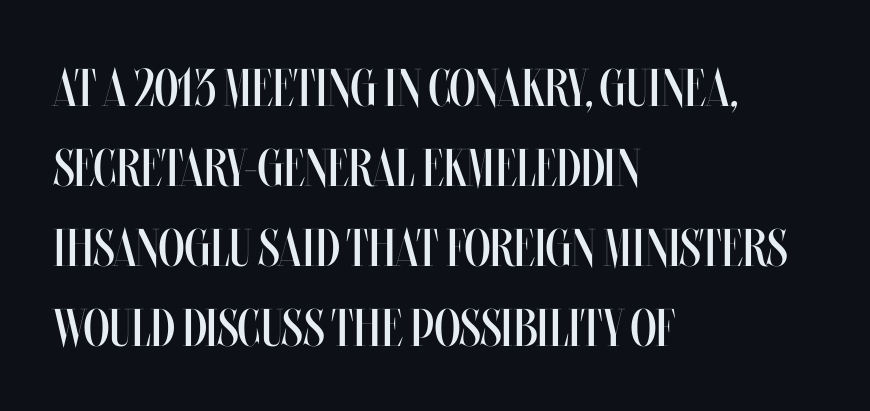
The image shows 53 px regular-weight, condensed type, upright; set left-aligned, normal line spacing (1.51x), normal letter spacing, not underlined; medium stroke contrast and a large x-height.
